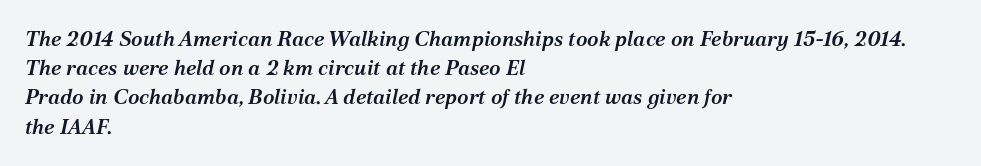
The paragraph has a hard left edge and a soft right edge. Caption: standard tracking, unaltered. A fair bit of extra ink — the face is semibold, not bold. Every character sits at an angle, as italics do. Glance below the letters and you will spot only blank space.
